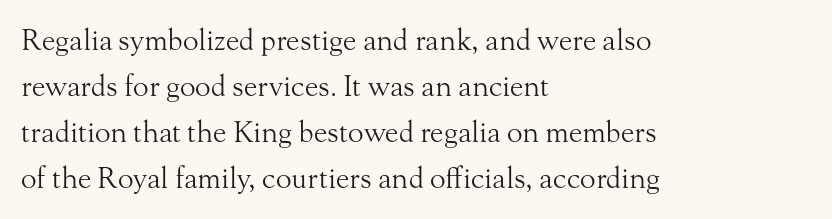
{"serif": "yes", "italic": "no", "bold": "no", "weight": "light", "width": "normal", "stroke_contrast": "medium", "x_height": "small", "monospaced": "no", "underline": "no", "align": "left", "line_spacing": "normal", "line_spacing_ratio": 1.59, "letter_spacing": "normal", "letter_spacing_em": 0.0, "glyph_px": 29}
